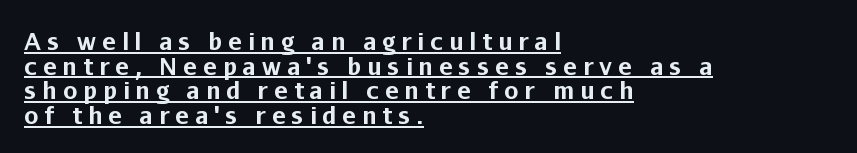
Between one letter and the next there's a generous, obvious gap. These lines huddle together more closely than default settings would place them. Compared with undecorated copy, this sample adds a rule below the words. Vertical strokes here are truly vertical. Look at the stroke-to-counter ratio: heavy, a bold. Caption: multi-line text, flush left, ragged right.
